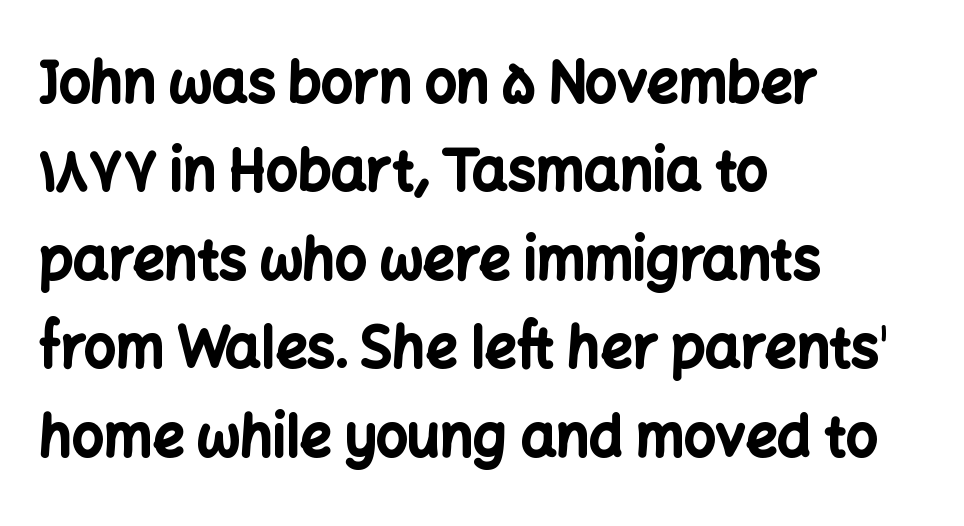
{"serif": "no", "italic": "no", "bold": "yes", "weight": "bold", "width": "normal", "stroke_contrast": "low", "x_height": "medium", "monospaced": "no", "underline": "no", "align": "left", "line_spacing": "normal", "line_spacing_ratio": 1.58, "letter_spacing": "normal", "letter_spacing_em": 0.0, "glyph_px": 56}
